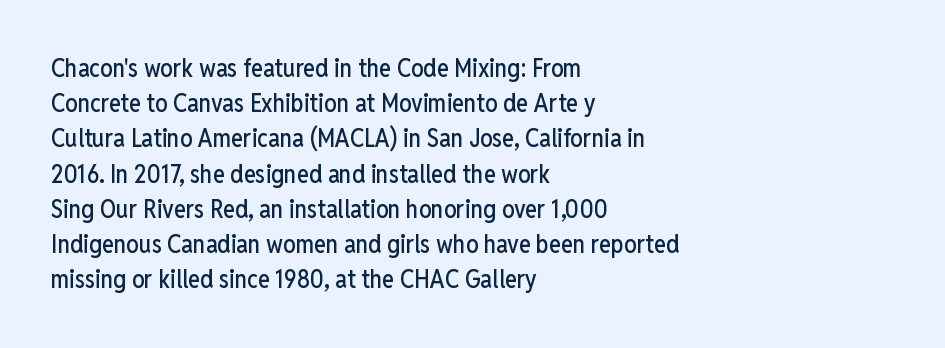
Q: Is the text italic (slanted)? A: No, it is upright.
Q: Is the text underlined? A: No.
Q: How is the paragraph aligned? A: Left-aligned.
Q: Is the spacing between letters normal or unusually wide? A: Normal.
Q: Is the spacing between lines tight, normal or loose? A: Normal.
